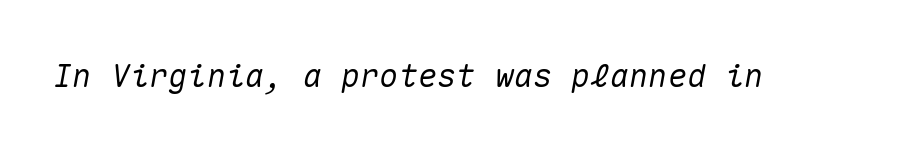
The image shows 32 px text type, italic (leaning right), monospaced; set normal letter spacing, not underlined; medium stroke contrast and a medium x-height.
